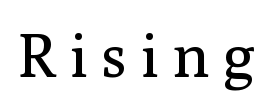
Q: Is the text bold? A: No.
Q: Is the text italic (slanted)? A: No, it is upright.
Q: Is the typeface a serif or a sans-serif typeface? A: Serif.
Q: Is the text underlined? A: No.
Q: Is the spacing between letters normal or unusually wide? A: Unusually wide.
Q: Width (condensed, normal, or wide)? A: Normal.
Q: Stroke contrast? A: Medium.
Q: x-height? A: Medium.
Q: Monospaced? A: No.
